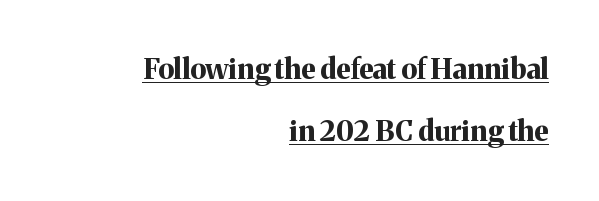
Does extra space separate the letters? No, they use regular spacing. Somebody hit Ctrl+U on this one — the words are underlined. The font is running at its bold setting. Posture: straight, roman, zero tilt. How would I describe the line gaps? Wide and relaxed. In terms of letterform style, serifs are clearly present.
